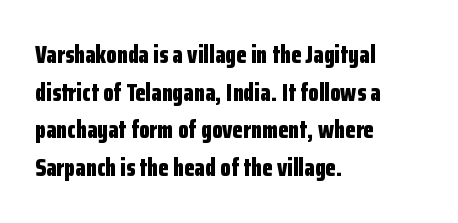
Q: Is the text bold? A: Yes.
Q: Is the text italic (slanted)? A: No, it is upright.
Q: Is the text underlined? A: No.
Q: How is the paragraph aligned? A: Left-aligned.
Q: Is the spacing between letters normal or unusually wide? A: Normal.
Q: Is the spacing between lines tight, normal or loose? A: Normal.
